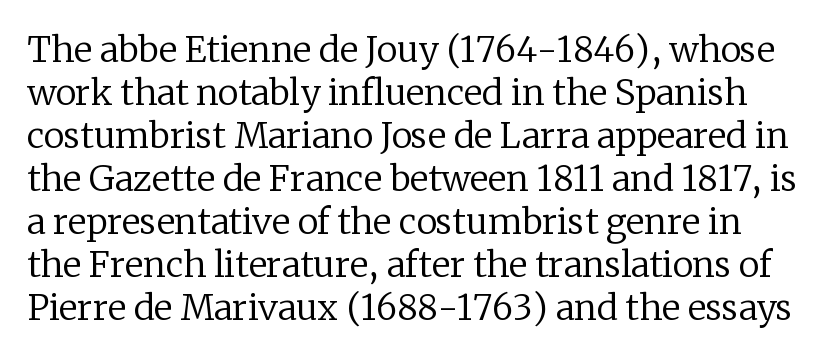
The type is set solid horizontally, with unmodified tracking. A roman cut, with each character standing at attention. Little horizontal feet cap the strokes, marking this as serif type. Think of a printed novel: that variable character pitch is what you see here. Each row of text sits above clean, open space. Weight: regular or lighter.
